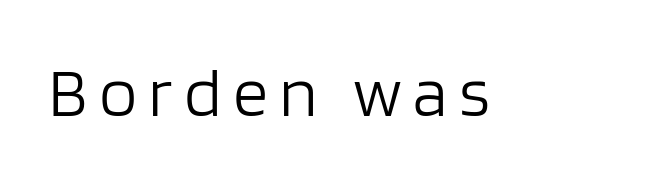
The image shows 70 px light sans-serif type, upright; set not underlined; low stroke contrast and a large x-height.
